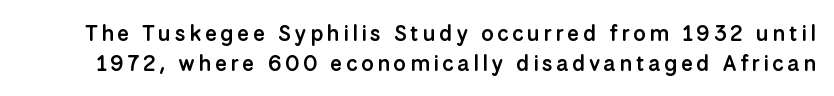
Does the leading feel generous? No, just average. The lettering stays uniformly vertical, giving the passage a roman look. Bare-footed words on every line. Summary of weight: moderately heavy, a semibold.
